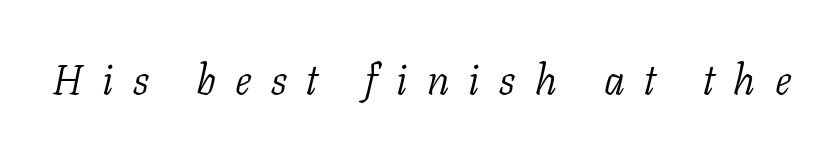
{"serif": "yes", "italic": "yes", "lean": "right", "slant_degrees": 11, "bold": "no", "weight": "light", "width": "normal", "stroke_contrast": "low", "x_height": "medium", "monospaced": "no", "underline": "no", "letter_spacing": "wide", "letter_spacing_em": 0.46, "glyph_px": 42}
